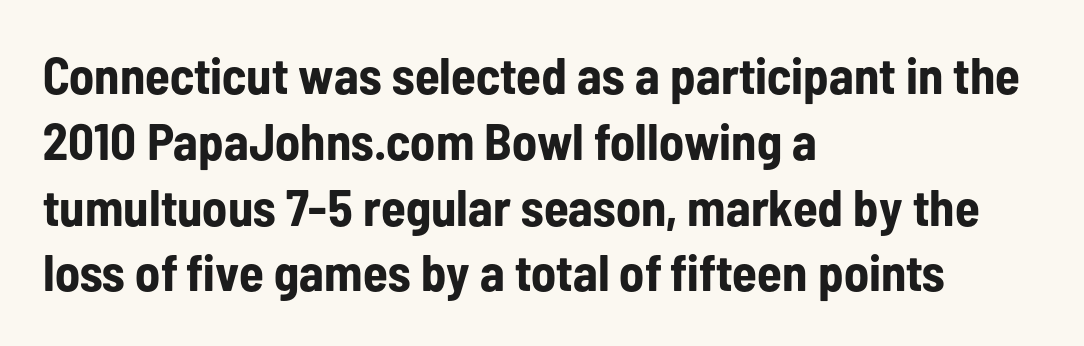
{"serif": "no", "italic": "no", "bold": "yes", "weight": "bold", "width": "condensed", "stroke_contrast": "low", "x_height": "medium", "monospaced": "no", "underline": "no", "align": "left", "line_spacing": "normal", "line_spacing_ratio": 1.29, "letter_spacing": "normal", "letter_spacing_em": 0.0, "glyph_px": 51}
